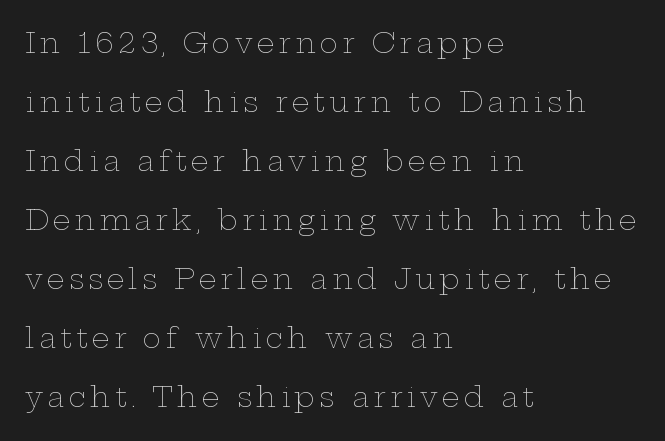
Q: Is the text bold? A: No.
Q: Is the text italic (slanted)? A: No, it is upright.
Q: Is the text underlined? A: No.
Q: How is the paragraph aligned? A: Left-aligned.
Q: Is the spacing between lines tight, normal or loose? A: Loose.
Q: Width (condensed, normal, or wide)? A: Wide.
Q: Stroke contrast? A: Low.
Q: x-height? A: Medium.
Q: Monospaced? A: No.
